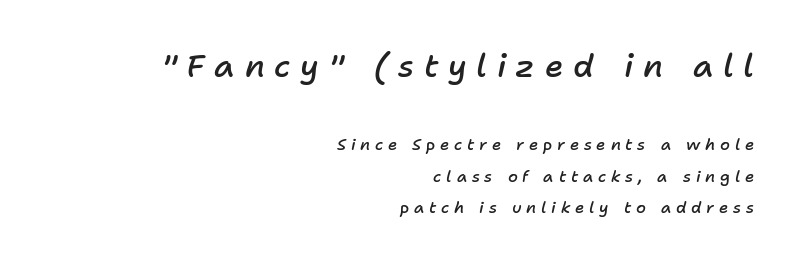
{"italic": "yes", "lean": "right", "slant_degrees": 11, "bold": "semi", "weight": "semibold", "width": "normal", "stroke_contrast": "low", "x_height": "medium", "monospaced": "no", "underline": "no", "align": "right", "line_spacing": "loose", "line_spacing_ratio": 1.98, "letter_spacing": "wide", "letter_spacing_em": 0.3, "larger_block": "first", "size_ratio": 2.0, "glyph_px": 32}
